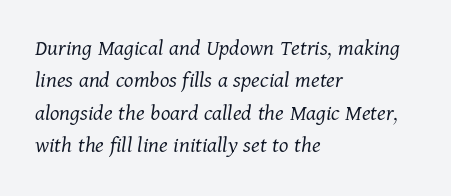
The image shows 24 px text type, italic (leaning right); set left-aligned, normal line spacing (1.35x), normal letter spacing, not underlined.
